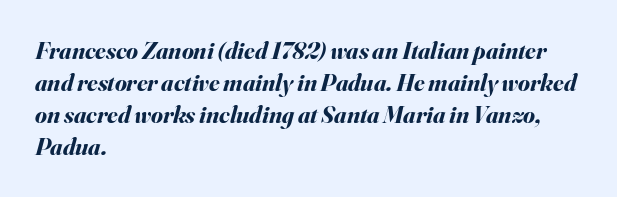
The image shows 24 px bold type, italic (leaning right); set left-aligned, normal line spacing (1.33x), normal letter spacing, not underlined.
